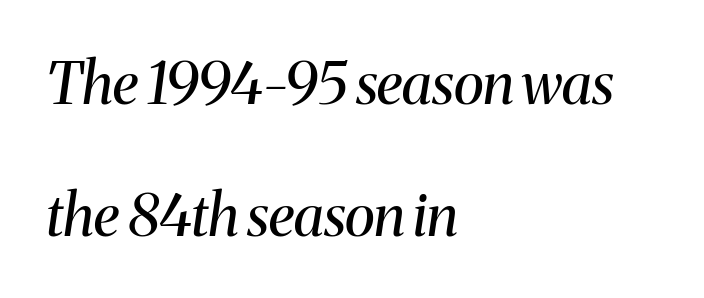
Caption: face not bold, strokes unweighted. Line spacing here is loose. Has an underline been added? It has not. The type family on display is of the serif kind. Here the glyphs are tracked normally, forming tight word shapes.
